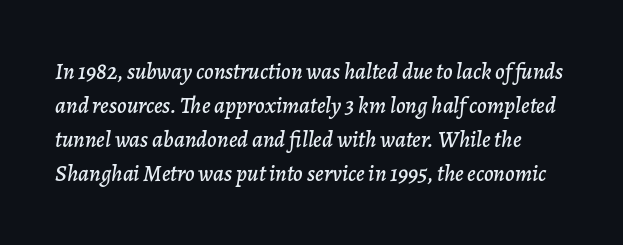
The image shows 23 px text type, italic (leaning right); set normal line spacing (1.48x), normal letter spacing, not underlined.
